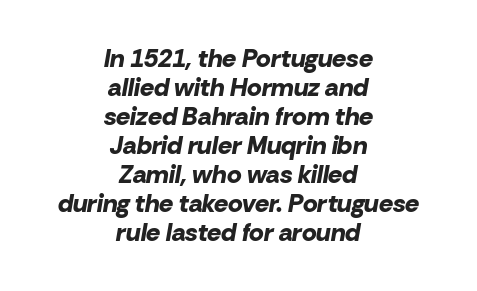
Q: Is the text bold? A: Yes.
Q: Is the text italic (slanted)? A: Yes, it leans right by about 10 degrees.
Q: Is the text underlined? A: No.
Q: How is the paragraph aligned? A: Centered.
Q: Is the spacing between letters normal or unusually wide? A: Normal.
